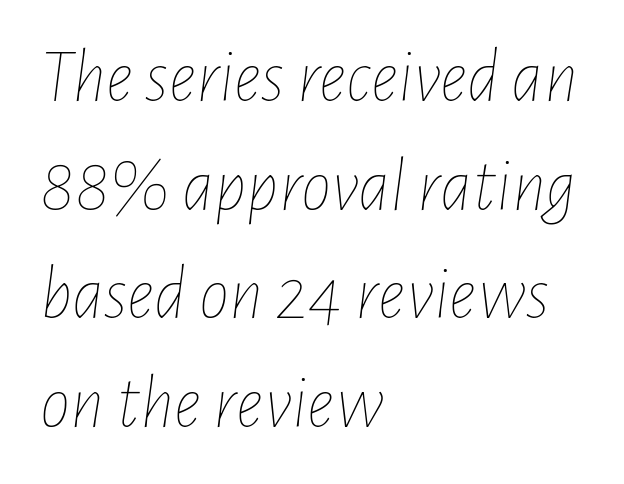
The image shows 76 px thin, condensed type, italic (leaning right); set left-aligned, normal line spacing (1.43x), normal letter spacing, not underlined; low stroke contrast and a medium x-height.
